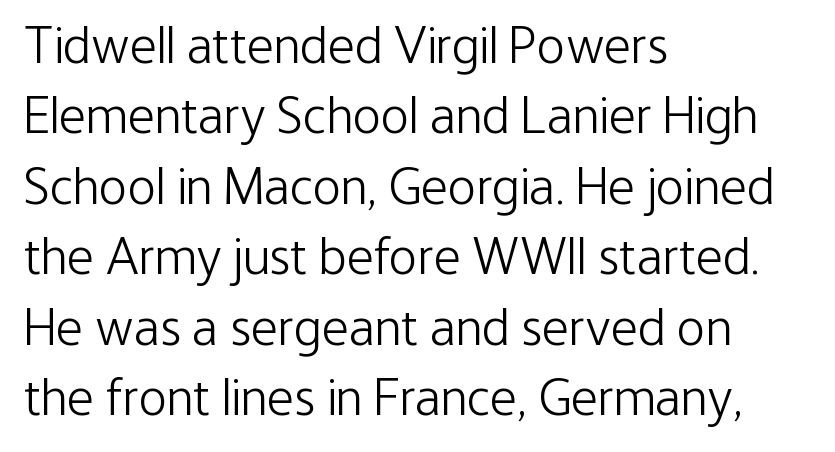
The characters are drawn with everyday or finer stroke widths. Check where the strokes stop: nothing finishes them off — pure sans. The text block is weighted toward the left margin, trailing off unevenly rightward. These lines are rendered in a variable-pitch font. Caption: standard tracking, unaltered. Letters rest on an invisible, unmarked baseline.
